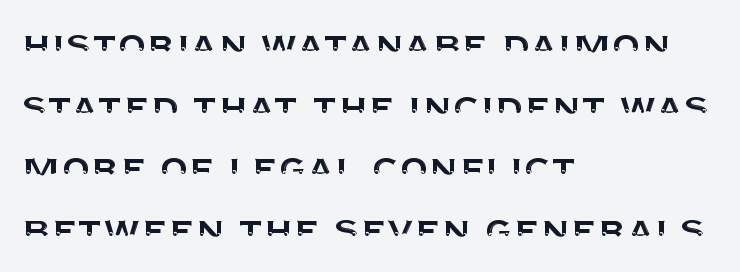
Q: Is the text italic (slanted)? A: No, it is upright.
Q: Is the typeface a serif or a sans-serif typeface? A: Sans-serif.
Q: Is the text underlined? A: No.
Q: How is the paragraph aligned? A: Left-aligned.
Q: Is the spacing between letters normal or unusually wide? A: Normal.
Q: Is the spacing between lines tight, normal or loose? A: Normal.
Q: Width (condensed, normal, or wide)? A: Normal.
Q: Stroke contrast? A: Medium.
Q: x-height? A: Large.
Q: Monospaced? A: No.
